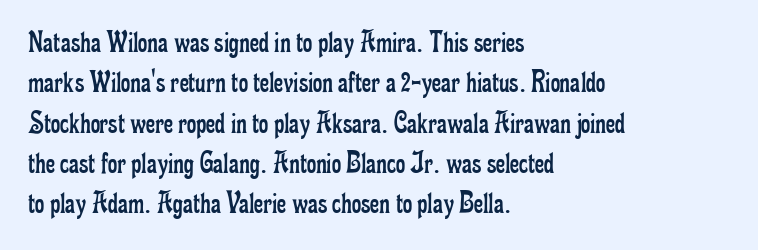
Q: Is the text bold? A: No.
Q: Is the text italic (slanted)? A: No, it is upright.
Q: Is the typeface a serif or a sans-serif typeface? A: Serif.
Q: Is the text underlined? A: No.
Q: How is the paragraph aligned? A: Left-aligned.
Q: Is the spacing between letters normal or unusually wide? A: Normal.
Q: Is the spacing between lines tight, normal or loose? A: Normal.
Q: Width (condensed, normal, or wide)? A: Condensed.
Q: Stroke contrast? A: Low.
Q: x-height? A: Small.
Q: Monospaced? A: No.
